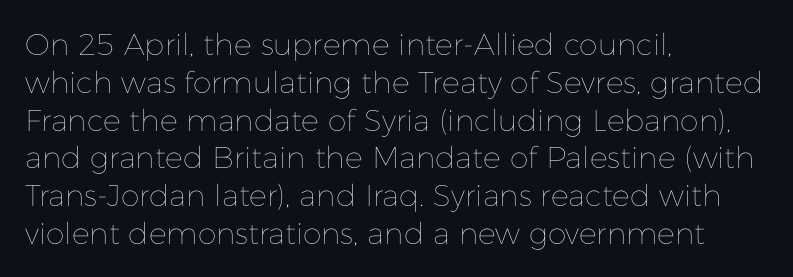
{"italic": "no", "bold": "no", "weight": "thin", "width": "normal", "stroke_contrast": "low", "x_height": "medium", "monospaced": "no", "underline": "no", "align": "left", "line_spacing": "normal", "line_spacing_ratio": 1.26, "letter_spacing": "normal", "letter_spacing_em": 0.0, "glyph_px": 30}
